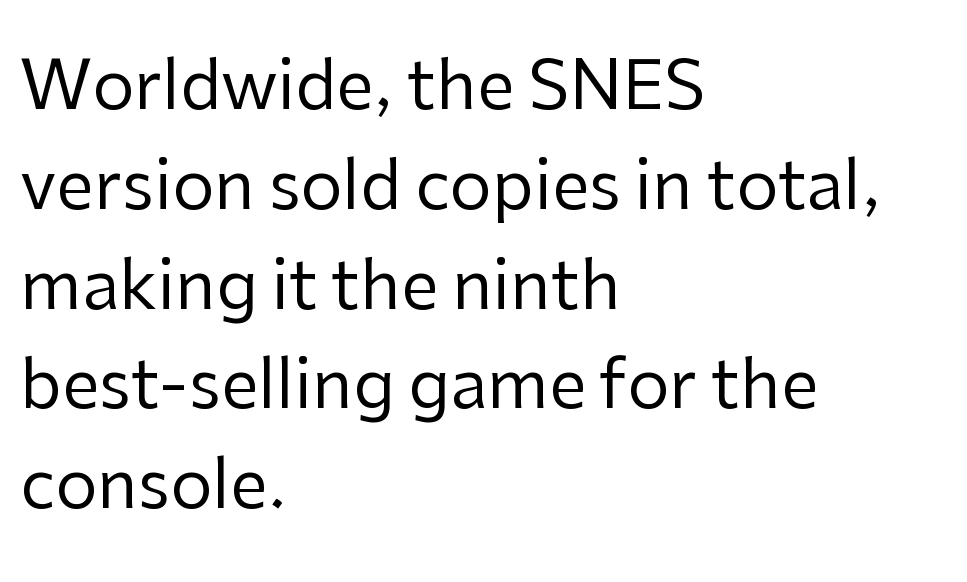
To sum up the face: it is a sans, with no serifs. You could not count columns in this text — the font is proportionally spaced. The string is rendered with underlining switched off. When letters stand straight like this, we call the style roman or upright.
